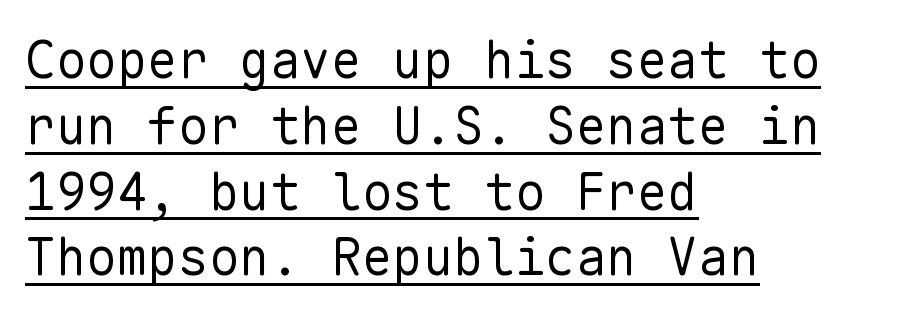
{"serif": "no", "italic": "no", "bold": "no", "weight": "regular", "width": "normal", "stroke_contrast": "low", "x_height": "medium", "monospaced": "yes", "underline": "yes", "align": "left", "line_spacing": "normal", "line_spacing_ratio": 1.29, "letter_spacing": "normal", "letter_spacing_em": 0.0, "glyph_px": 51}
